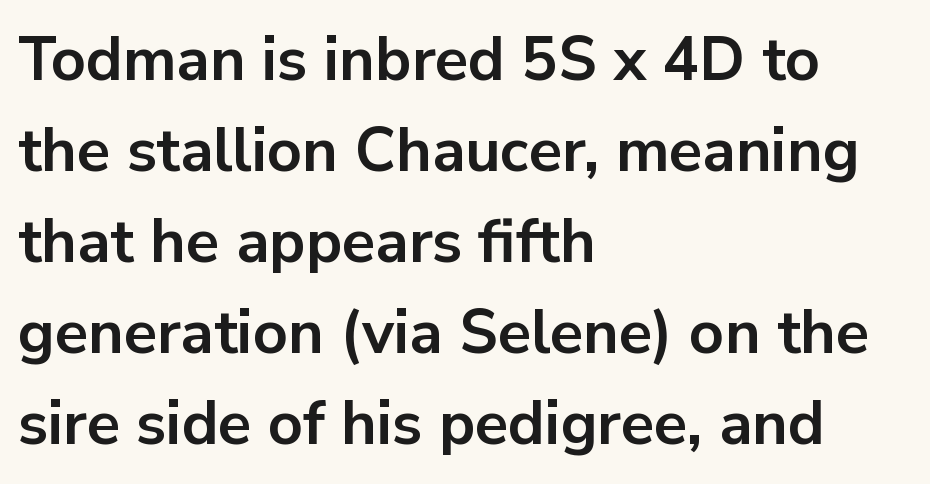
Q: Is the text bold? A: Yes.
Q: Is the text italic (slanted)? A: No, it is upright.
Q: Is the typeface a serif or a sans-serif typeface? A: Sans-serif.
Q: Is the text underlined? A: No.
Q: How is the paragraph aligned? A: Left-aligned.
Q: Is the spacing between letters normal or unusually wide? A: Normal.
Q: Is the spacing between lines tight, normal or loose? A: Normal.
Q: Width (condensed, normal, or wide)? A: Normal.
Q: Stroke contrast? A: Low.
Q: x-height? A: Medium.
Q: Monospaced? A: No.
